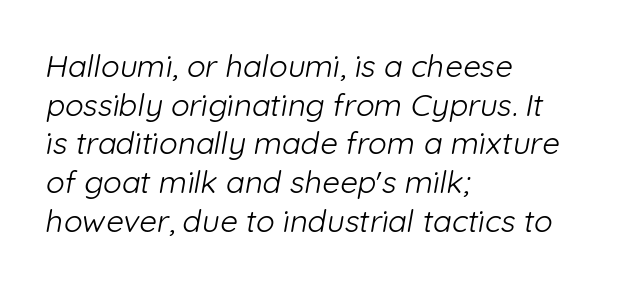
The image shows 31 px light sans-serif type; set left-aligned, normal line spacing (1.25x), normal letter spacing, not underlined; low stroke contrast and a medium x-height.
